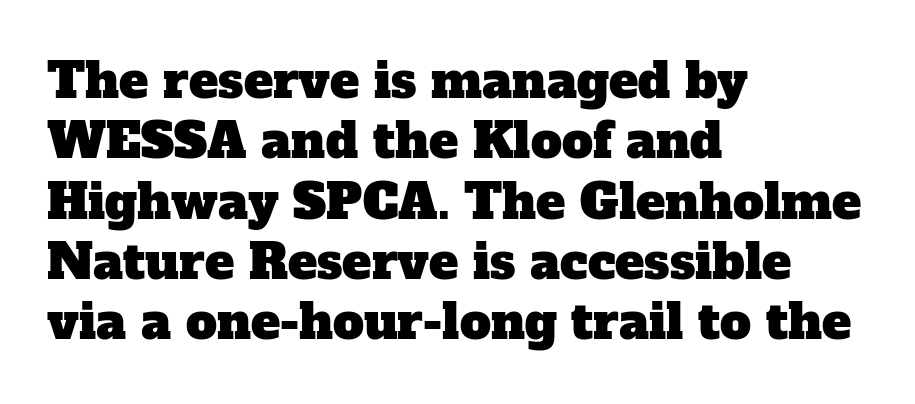
The image shows 49 px serif type; set left-aligned, line spacing 1.23x, normal letter spacing, not underlined; low stroke contrast and a medium x-height.
